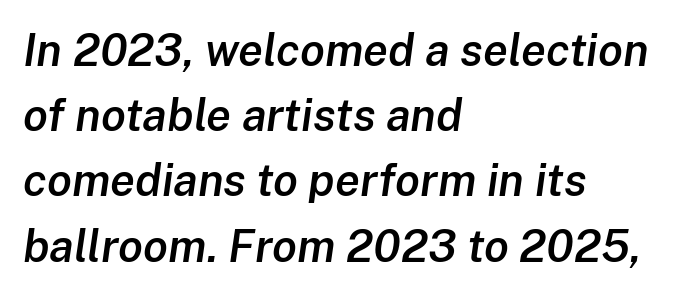
Is the letter spacing exaggerated? No — it looks like the ordinary default. The strip under each line holds only bare page. The lettering tilts uniformly, giving the passage an italic look. Leading: standard. Proportional: the letters do not fall into vertical columns.
